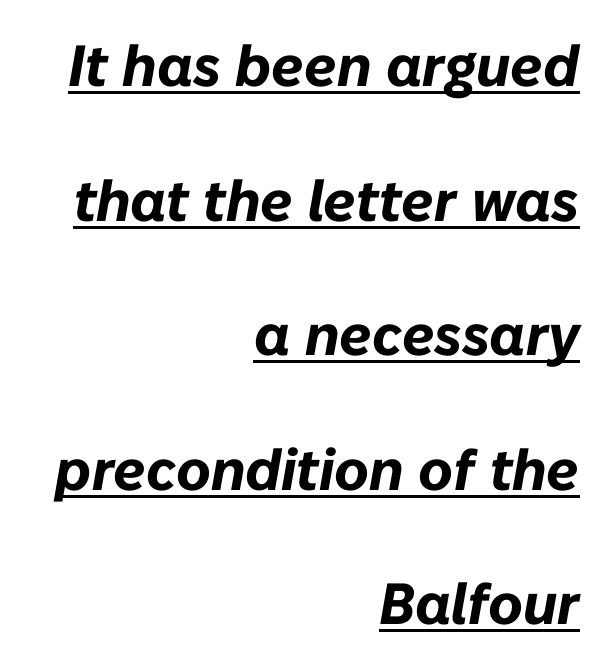
Q: Is the text bold? A: Yes.
Q: Is the text italic (slanted)? A: Yes, it leans right by about 10 degrees.
Q: Is the text underlined? A: Yes.
Q: How is the paragraph aligned? A: Right-aligned.
Q: Is the spacing between letters normal or unusually wide? A: Normal.
Q: Is the spacing between lines tight, normal or loose? A: Loose.
Q: Width (condensed, normal, or wide)? A: Normal.
Q: Stroke contrast? A: Low.
Q: x-height? A: Medium.
Q: Monospaced? A: No.
